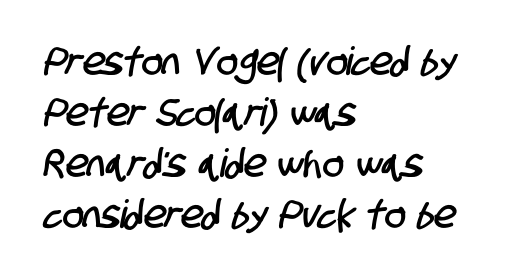
The image shows 39 px condensed sans-serif type; set left-aligned, normal line spacing (1.31x), normal letter spacing, not underlined; low stroke contrast and a large x-height.
